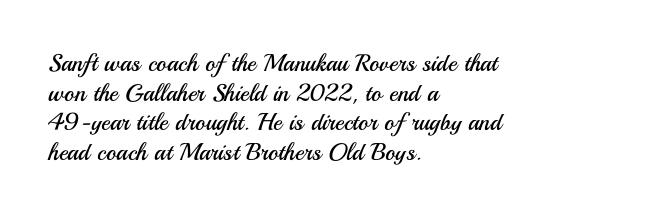
Words appear dense and cohesive because spacing is normal. Stem width sits at or under what a default text font uses. Honestly, there is no underline to notice here at all.
